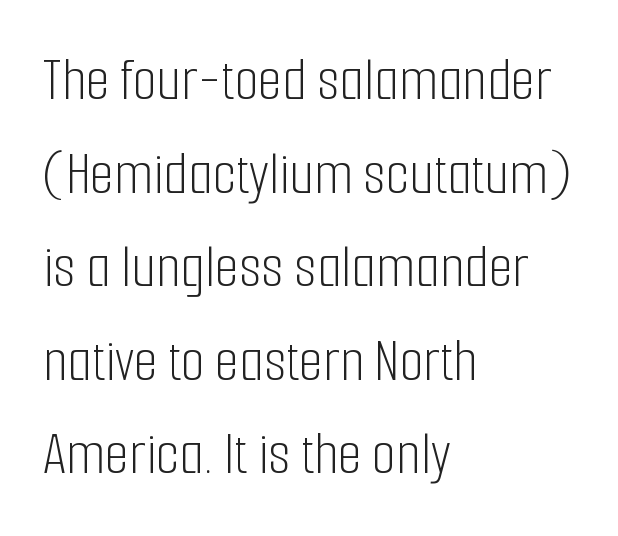
{"serif": "no", "italic": "no", "bold": "no", "weight": "light", "width": "condensed", "stroke_contrast": "low", "x_height": "medium", "monospaced": "no", "underline": "no", "align": "left", "line_spacing": "normal", "line_spacing_ratio": 1.51, "letter_spacing": "normal", "letter_spacing_em": 0.0, "glyph_px": 62}
